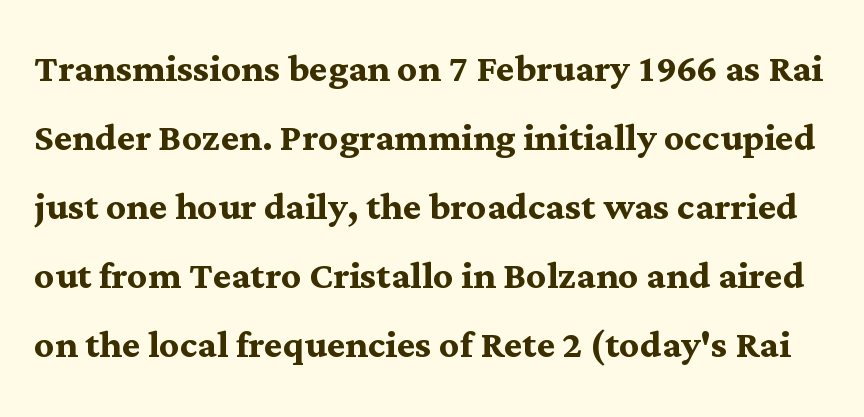
The letters are bold, with thick, heavy strokes. Here the designer chose a conventional face with non-uniform glyph widths. Old-style or modern, the face here clearly has serifs. The rendering uses a moderate line-height, typical for paragraphs. Characters follow at the spacing the type designer built in.
